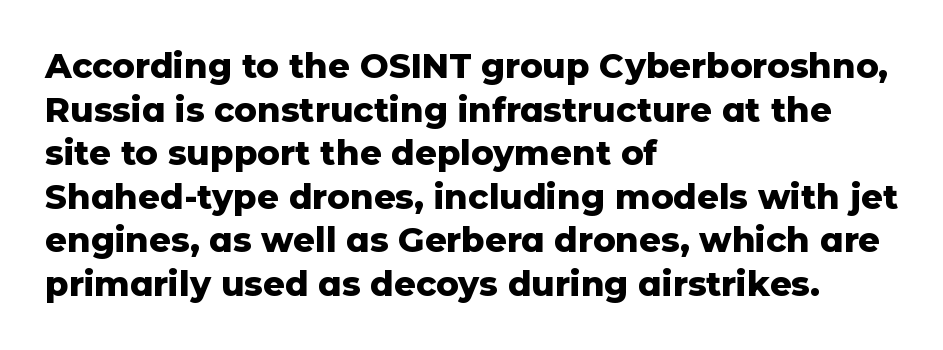
The image shows 34 px heavy sans-serif type, upright; set left-aligned, normal line spacing (1.28x), normal letter spacing, not underlined; low stroke contrast and a medium x-height.
